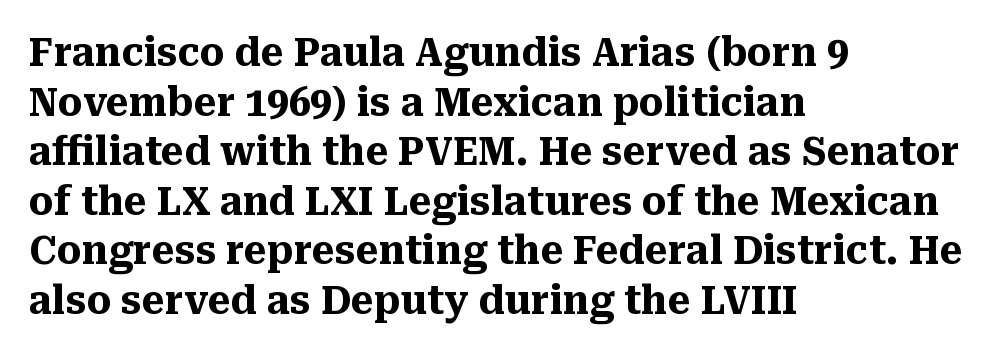
Which margin do the lines hug? The left one — the right edge is uneven. Is this a fixed-width face? No — the glyphs have proportional, varying widths. Reading down the column, the eye jumps a familiar distance to each next line. There is no visible air inserted between adjacent glyphs. Notice how thick the strokes are: this is what a full bold looks like. The rendering shows small feet on the letterforms — a serif design.
